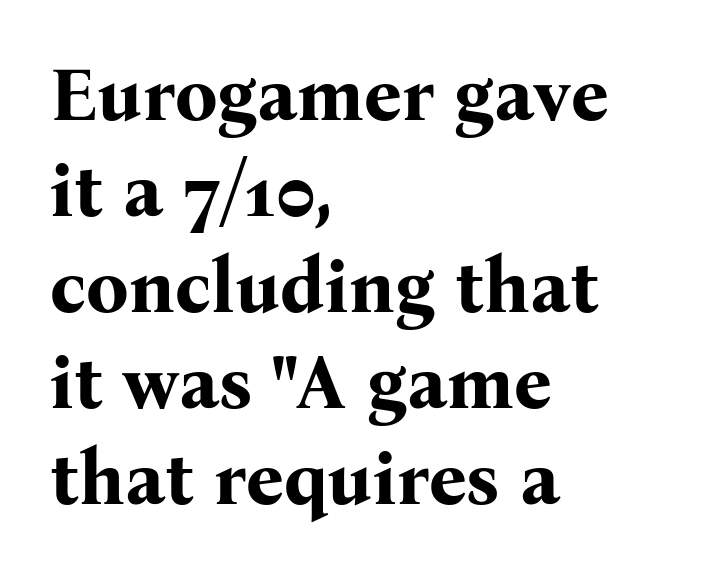
{"serif": "yes", "italic": "no", "bold": "yes", "weight": "bold", "width": "normal", "stroke_contrast": "medium", "x_height": "medium", "monospaced": "no", "underline": "no", "align": "left", "line_spacing": "normal", "line_spacing_ratio": 1.28, "letter_spacing": "normal", "letter_spacing_em": 0.0, "glyph_px": 75}
